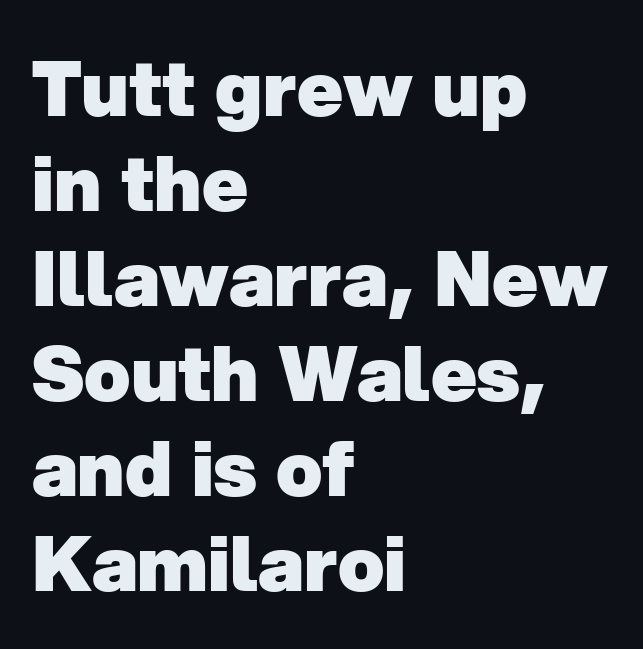
The image shows 76 px heavy sans-serif type; set left-aligned, normal line spacing (1.25x), normal letter spacing, not underlined; low stroke contrast and a medium x-height.
